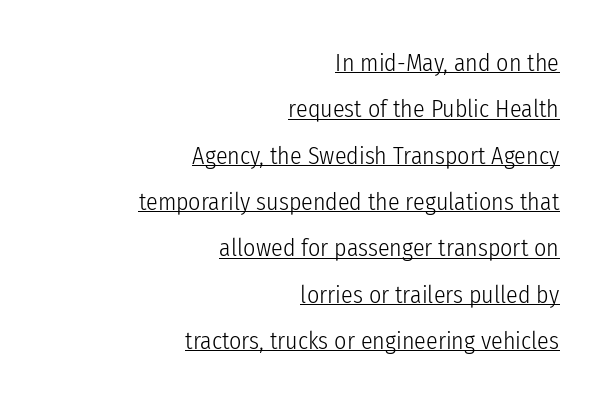
Q: Is the text bold? A: No.
Q: Is the text italic (slanted)? A: No, it is upright.
Q: Is the text underlined? A: Yes.
Q: How is the paragraph aligned? A: Right-aligned.
Q: Is the spacing between letters normal or unusually wide? A: Normal.
Q: Is the spacing between lines tight, normal or loose? A: Loose.
